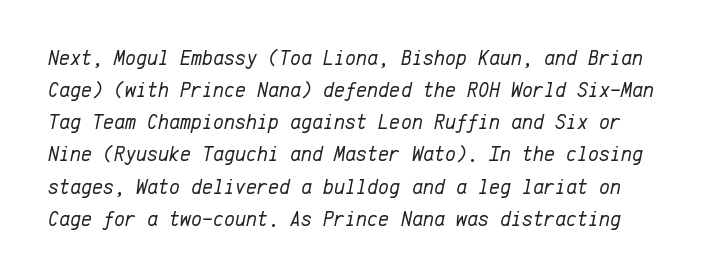
Q: Is the text bold? A: No.
Q: Is the text italic (slanted)? A: Yes, it leans right by about 12 degrees.
Q: Is the text underlined? A: No.
Q: Is the spacing between letters normal or unusually wide? A: Normal.
Q: Is the spacing between lines tight, normal or loose? A: Normal.
